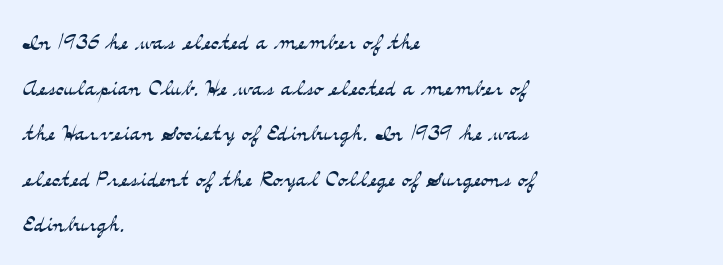
The image shows 30 px light, wide serif type; set left-aligned, normal line spacing (1.52x), normal letter spacing, not underlined; medium stroke contrast and a small x-height.
